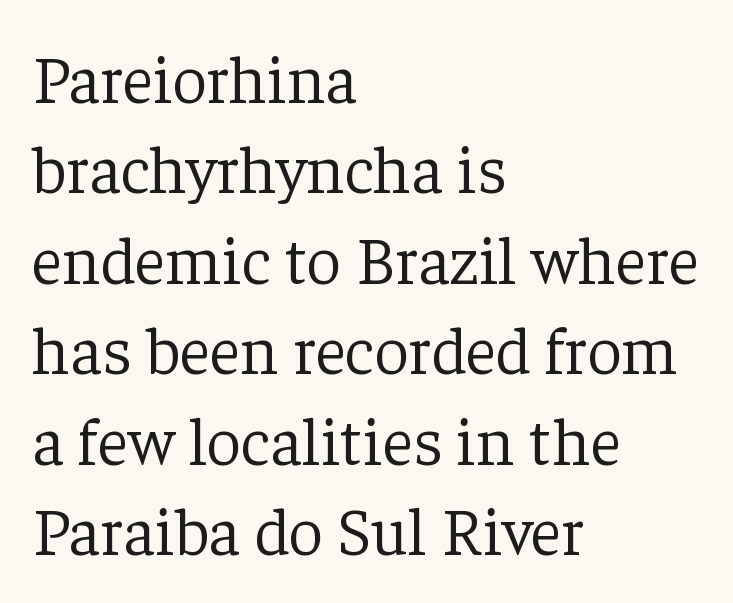
{"serif": "yes", "italic": "no", "bold": "no", "weight": "light", "width": "normal", "stroke_contrast": "low", "x_height": "medium", "monospaced": "no", "underline": "no", "align": "left", "line_spacing": "normal", "line_spacing_ratio": 1.33, "letter_spacing": "normal", "letter_spacing_em": 0.0, "glyph_px": 68}
